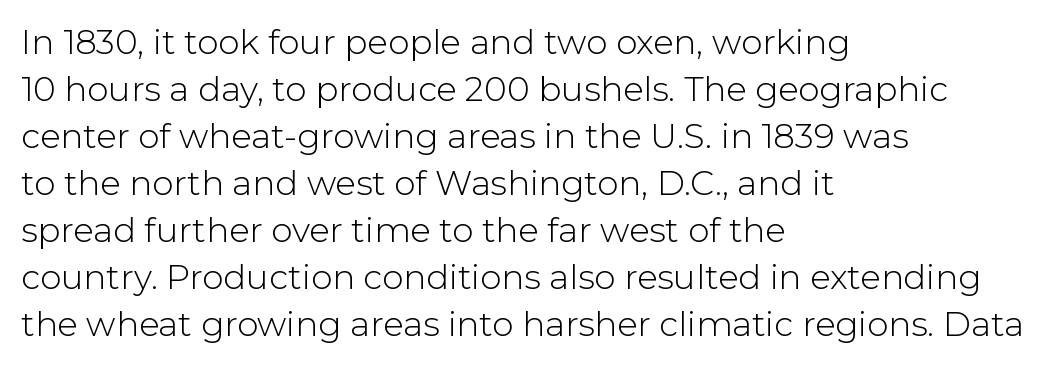
Q: Is the text bold? A: No.
Q: Is the text italic (slanted)? A: No, it is upright.
Q: Is the typeface a serif or a sans-serif typeface? A: Sans-serif.
Q: Is the text underlined? A: No.
Q: How is the paragraph aligned? A: Left-aligned.
Q: Is the spacing between letters normal or unusually wide? A: Normal.
Q: Is the spacing between lines tight, normal or loose? A: Normal.
Q: Width (condensed, normal, or wide)? A: Normal.
Q: Stroke contrast? A: Low.
Q: x-height? A: Medium.
Q: Monospaced? A: No.
